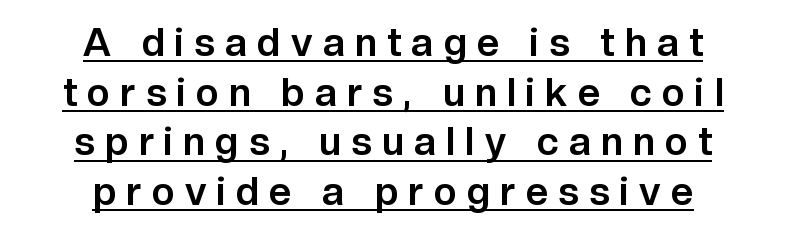
{"serif": "no", "italic": "no", "bold": "yes", "weight": "bold", "width": "normal", "stroke_contrast": "low", "x_height": "medium", "monospaced": "no", "underline": "yes", "align": "center", "line_spacing": "normal", "line_spacing_ratio": 1.27, "letter_spacing": "wide", "letter_spacing_em": 0.27, "glyph_px": 39}
